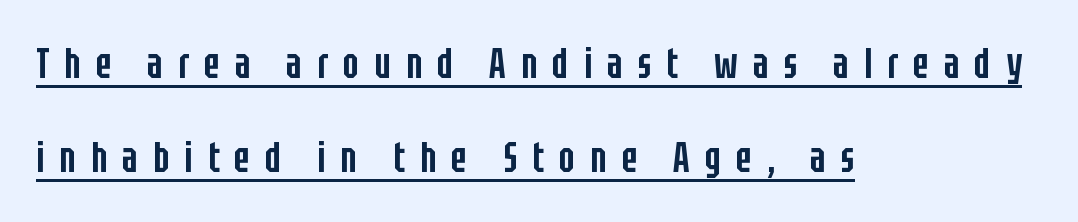
{"serif": "no", "italic": "no", "bold": "semi", "weight": "semibold", "width": "condensed", "stroke_contrast": "low", "x_height": "large", "monospaced": "no", "underline": "yes", "align": "left", "line_spacing": "loose", "line_spacing_ratio": 2.24, "letter_spacing": "wide", "letter_spacing_em": 0.36, "glyph_px": 42}
